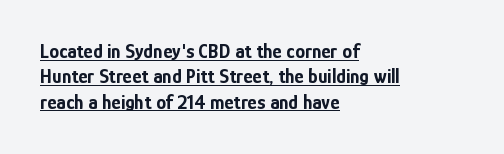
The image shows 20 px bold type, upright; set left-aligned, normal line spacing (1.27x), normal letter spacing, underlined.
